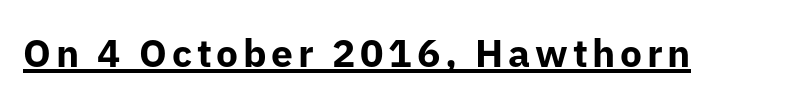
Every letter is thick-stroked: bold, no question. It's the straight-up-and-down kind of type. Varying glyph widths throughout — classic text-font behaviour. The text was rendered using a sans face with plain stroke endings. Descenders here cross a horizontal rule under the line.
